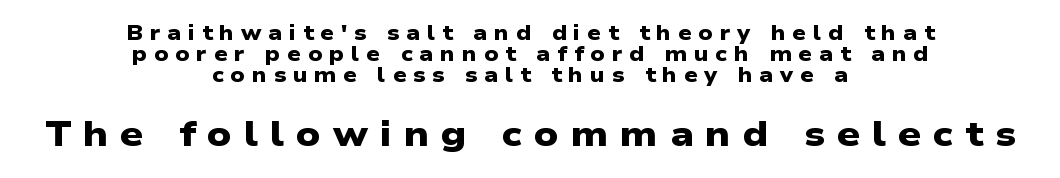
The tracking jumps out immediately: characters are airy and widely separated. The words here are not underlined. The lower block of text is set noticeably larger than the block above it. Line starts and ends both wander, symmetrically. This is heavy type, rendered in bold. Horizontal bands of white between lines are thin slivers.
